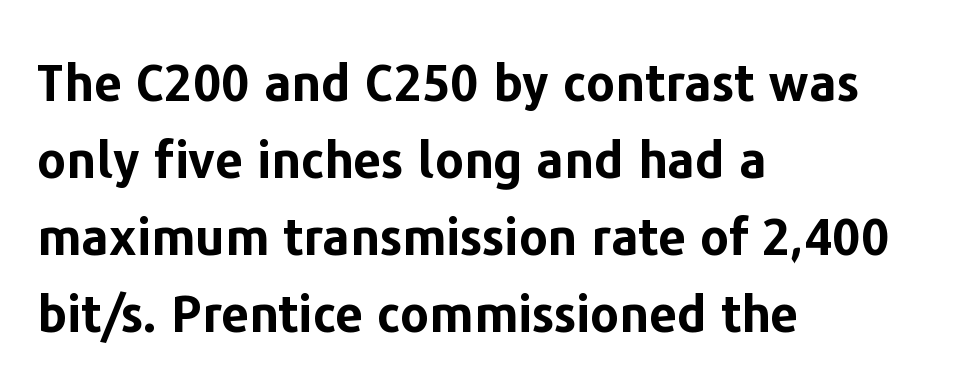
These lines keep a tight, regular rhythm from letter to letter. The characters display no serif detailing; their extremities are plain. Horizontal alignment here is leftward, the default for most running prose. This sample keeps an unexceptional amount of space between lines. The passage shown is emphatically bold.
